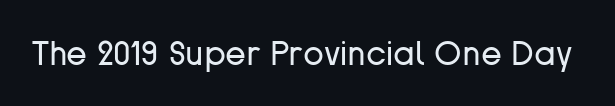
{"serif": "no", "italic": "no", "bold": "no", "weight": "regular", "width": "normal", "stroke_contrast": "low", "x_height": "medium", "monospaced": "no", "underline": "no", "letter_spacing": "normal", "letter_spacing_em": 0.0, "glyph_px": 34}
